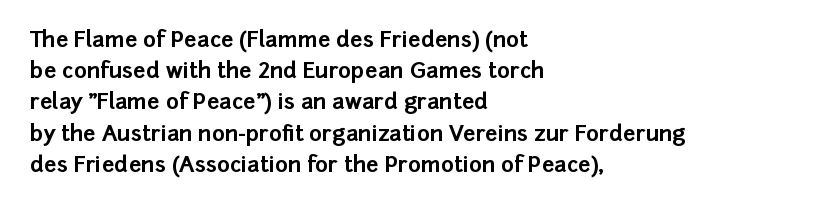
{"italic": "no", "bold": "yes", "underline": "no", "align": "left", "line_spacing": "normal", "line_spacing_ratio": 1.42, "letter_spacing": "normal", "letter_spacing_em": 0.0, "glyph_px": 22}
